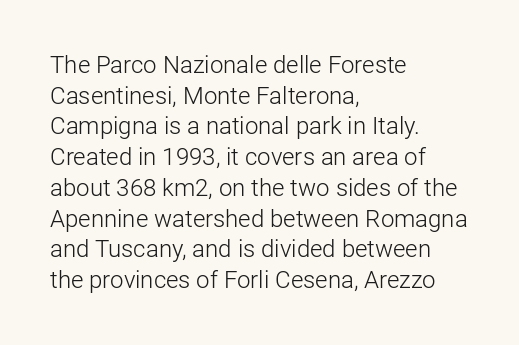
Q: Is the text bold? A: No.
Q: Is the text italic (slanted)? A: No, it is upright.
Q: Is the text underlined? A: No.
Q: How is the paragraph aligned? A: Left-aligned.
Q: Is the spacing between letters normal or unusually wide? A: Normal.
Q: Is the spacing between lines tight, normal or loose? A: Normal.
